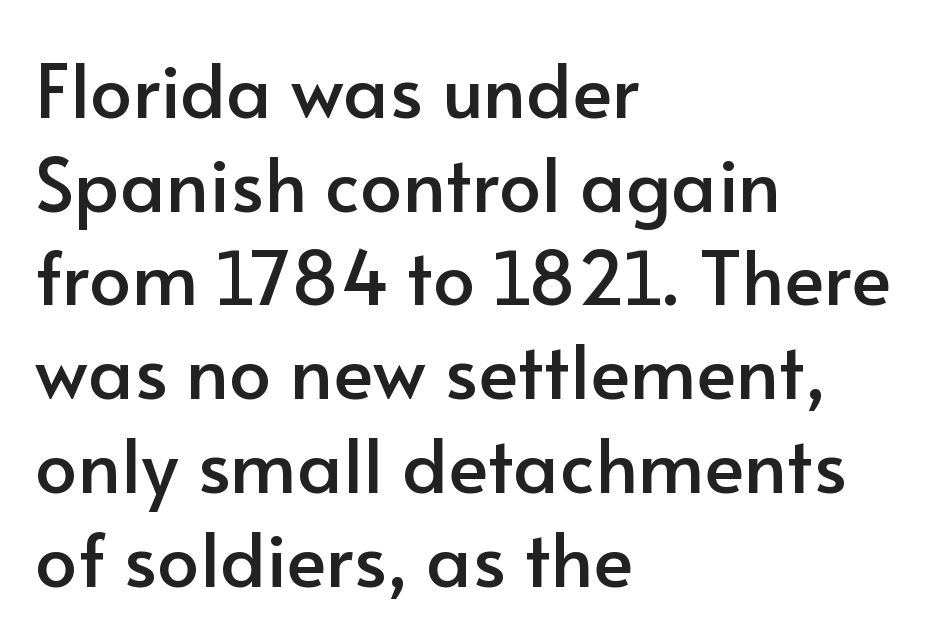
The baseline area is clear. Do the letters lean? They stand straight. This sample uses plain, unmodified letter spacing. These lines are rendered in a variable-pitch font. Regular leading. Observe the absence of serifs on each vertical stroke in this sample.
